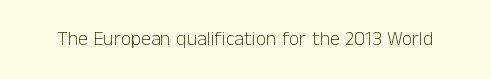
Posture: upright roman. Short note: letters normally spaced. The weight would be labelled regular, book, light, or lighter still. Lines of text with bare space underneath.
